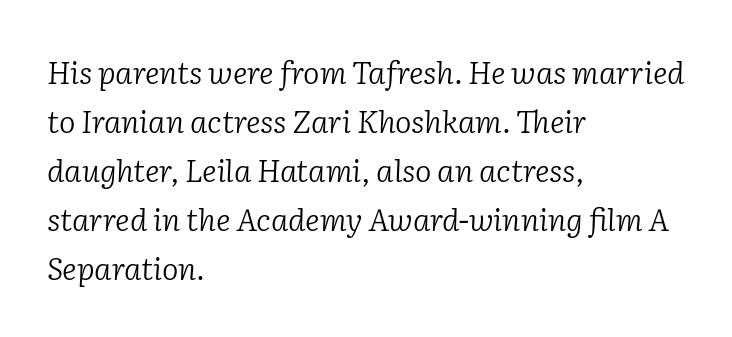
The image shows 31 px light serif type, italic (leaning right); set left-aligned, normal line spacing (1.58x), normal letter spacing, not underlined; low stroke contrast and a medium x-height.
